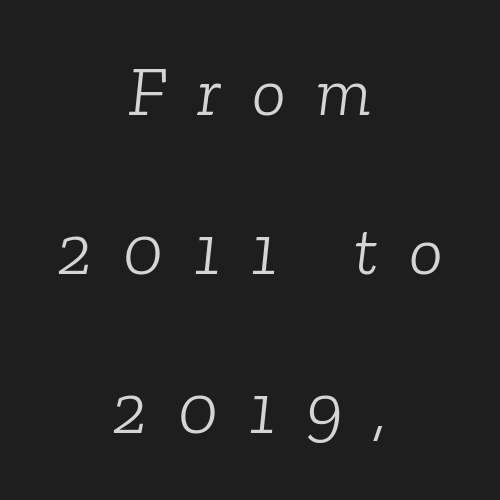
Slant detected: the letters are inclined. The rendering uses natural spacing where letterforms have individual widths. Words float on clear page, feet unadorned. A centered setting, common on invitations and titles, is used for this passage. Is there much room between lines? Yes — plenty of vertical air separates them.
